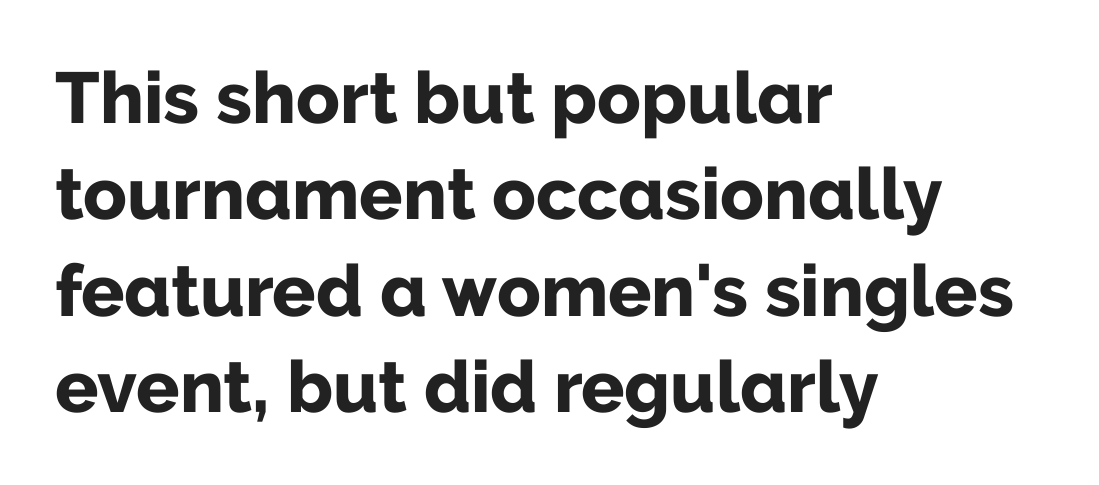
Tall strokes in this sample are plumb rather than angled. Caption: standard tracking, unaltered. These lines sit exactly where default settings would place them. Typographic density is high because the face is bold. Quick note: underline off.
